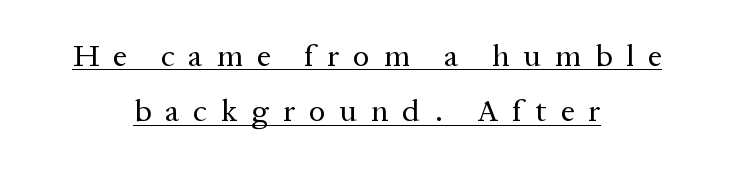
Q: Is the text bold? A: No.
Q: Is the text italic (slanted)? A: No, it is upright.
Q: Is the typeface a serif or a sans-serif typeface? A: Serif.
Q: Is the text underlined? A: Yes.
Q: How is the paragraph aligned? A: Centered.
Q: Is the spacing between letters normal or unusually wide? A: Unusually wide.
Q: Width (condensed, normal, or wide)? A: Normal.
Q: Stroke contrast? A: Medium.
Q: x-height? A: Medium.
Q: Monospaced? A: No.
